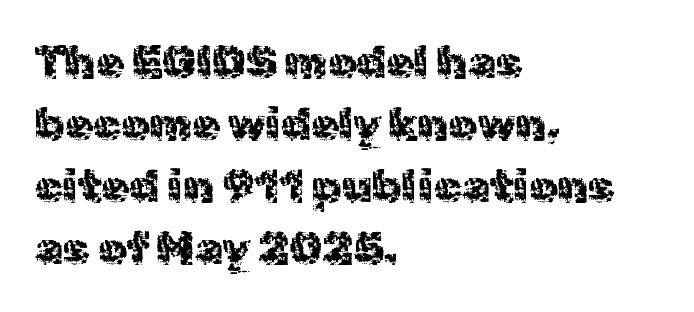
The image shows 45 px regular-weight sans-serif type, upright; set left-aligned, normal line spacing (1.38x), normal letter spacing, not underlined; a medium x-height.
